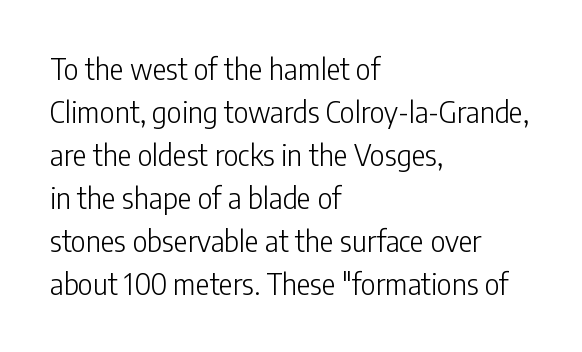
The image shows 29 px light, condensed sans-serif type, upright; set left-aligned, normal line spacing (1.48x), normal letter spacing, not underlined; low stroke contrast and a medium x-height.
